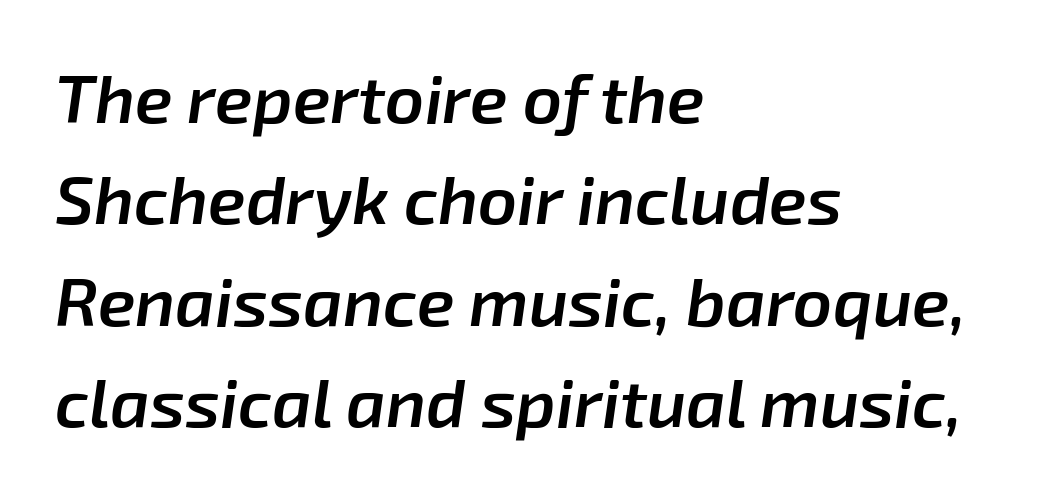
Q: Is the text bold? A: Semi-bold.
Q: Is the text italic (slanted)? A: Yes, it leans right by about 8 degrees.
Q: Is the text underlined? A: No.
Q: How is the paragraph aligned? A: Left-aligned.
Q: Is the spacing between letters normal or unusually wide? A: Normal.
Q: Is the spacing between lines tight, normal or loose? A: Normal.
Q: Width (condensed, normal, or wide)? A: Normal.
Q: Stroke contrast? A: Low.
Q: x-height? A: Medium.
Q: Monospaced? A: No.
